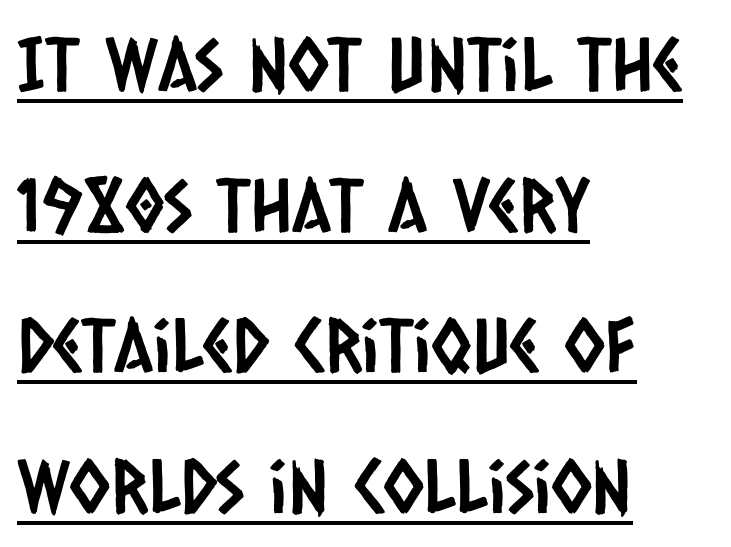
Q: Is the typeface a serif or a sans-serif typeface? A: Sans-serif.
Q: Is the text underlined? A: Yes.
Q: How is the paragraph aligned? A: Left-aligned.
Q: Is the spacing between letters normal or unusually wide? A: Normal.
Q: Is the spacing between lines tight, normal or loose? A: Loose.
Q: Width (condensed, normal, or wide)? A: Condensed.
Q: Stroke contrast? A: Low.
Q: x-height? A: Large.
Q: Monospaced? A: No.
